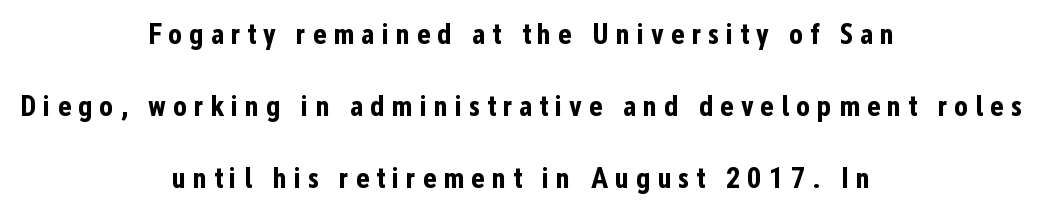
Glyph-to-glyph distance is far greater than everyday printed text. The letters advance in unequal steps, a hallmark of proportional type. The typesetter chose a symmetrical, centered arrangement here. The vertical gap from one line to the next is large. This is the regular roman posture of the typeface. Caption: bold face, heavy strokes.
